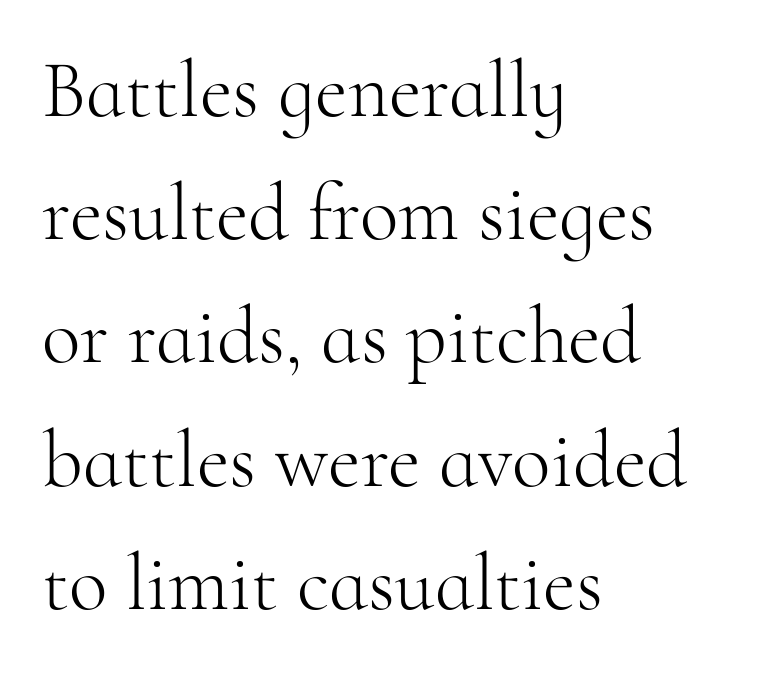
{"serif": "yes", "italic": "no", "bold": "no", "weight": "light", "width": "normal", "stroke_contrast": "high", "x_height": "small", "monospaced": "no", "underline": "no", "align": "left", "line_spacing": "normal", "line_spacing_ratio": 1.54, "letter_spacing": "normal", "letter_spacing_em": 0.0, "glyph_px": 80}
